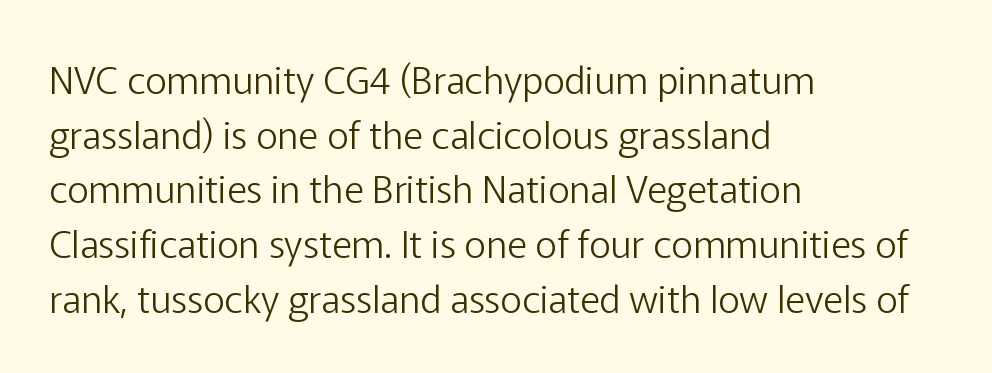
{"serif": "no", "italic": "no", "bold": "no", "weight": "light", "width": "normal", "stroke_contrast": "low", "x_height": "medium", "monospaced": "no", "underline": "no", "align": "left", "line_spacing": "normal", "line_spacing_ratio": 1.44, "letter_spacing": "normal", "letter_spacing_em": 0.0, "glyph_px": 38}
